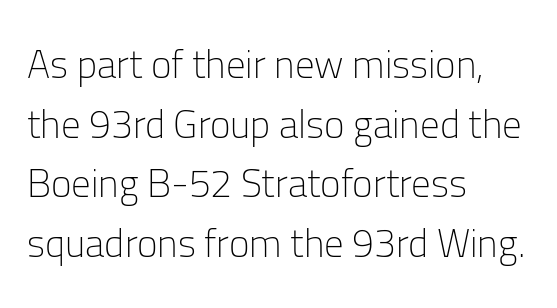
Q: Is the text bold? A: No.
Q: Is the text italic (slanted)? A: No, it is upright.
Q: Is the typeface a serif or a sans-serif typeface? A: Sans-serif.
Q: Is the text underlined? A: No.
Q: How is the paragraph aligned? A: Left-aligned.
Q: Is the spacing between letters normal or unusually wide? A: Normal.
Q: Is the spacing between lines tight, normal or loose? A: Normal.
Q: Width (condensed, normal, or wide)? A: Normal.
Q: Stroke contrast? A: Low.
Q: x-height? A: Medium.
Q: Monospaced? A: No.
